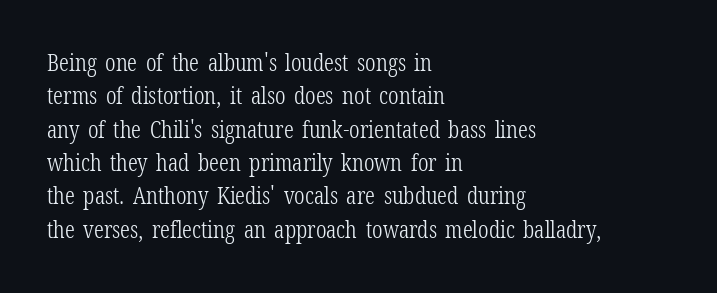
{"italic": "no", "bold": "no", "underline": "no", "align": "left", "line_spacing": "normal", "line_spacing_ratio": 1.39, "letter_spacing": "normal", "letter_spacing_em": 0.0, "glyph_px": 24}
